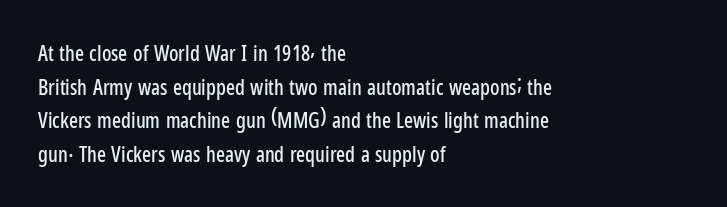
Q: Is the text italic (slanted)? A: No, it is upright.
Q: Is the text underlined? A: No.
Q: How is the paragraph aligned? A: Left-aligned.
Q: Is the spacing between letters normal or unusually wide? A: Normal.
Q: Is the spacing between lines tight, normal or loose? A: Normal.
